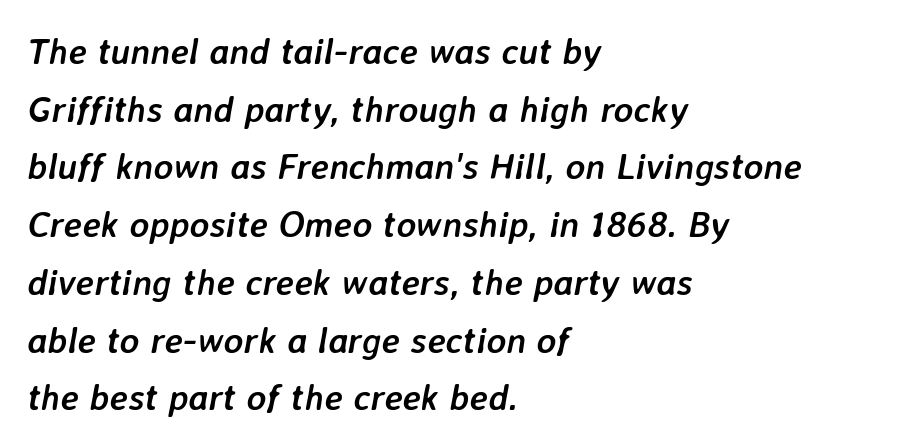
The letterforms sit shoulder to shoulder at normal distance. The area under the type is left untouched. The passage shown leans; its letterforms are oblique. The passage shown is emphatically bold. Successive baselines arrive at the customary interval.
